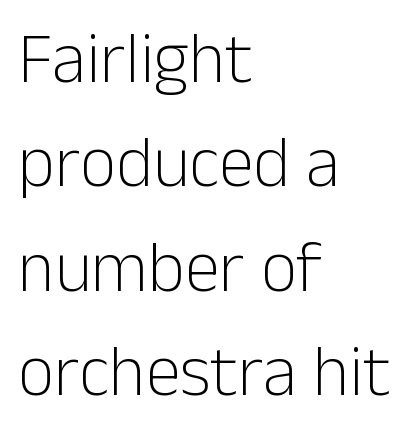
The image shows 71 px light sans-serif type, upright; set left-aligned, normal line spacing (1.47x), normal letter spacing, not underlined; low stroke contrast and a medium x-height.
